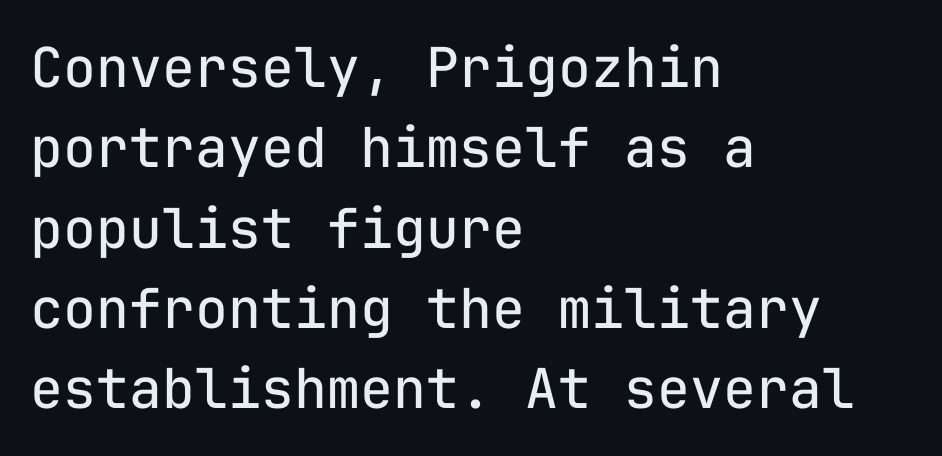
Q: Is the text bold? A: No.
Q: Is the text italic (slanted)? A: No, it is upright.
Q: Is the typeface a serif or a sans-serif typeface? A: Sans-serif.
Q: Is the text underlined? A: No.
Q: How is the paragraph aligned? A: Left-aligned.
Q: Is the spacing between letters normal or unusually wide? A: Normal.
Q: Is the spacing between lines tight, normal or loose? A: Normal.
Q: Width (condensed, normal, or wide)? A: Normal.
Q: Stroke contrast? A: Low.
Q: x-height? A: Medium.
Q: Monospaced? A: Yes.
